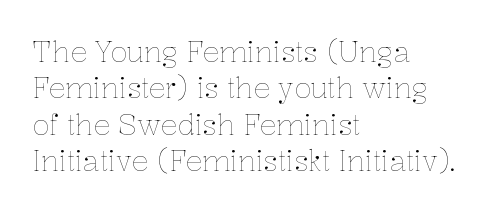
Q: Is the text bold? A: No.
Q: Is the text italic (slanted)? A: No, it is upright.
Q: Is the text underlined? A: No.
Q: How is the paragraph aligned? A: Left-aligned.
Q: Is the spacing between letters normal or unusually wide? A: Normal.
Q: Is the spacing between lines tight, normal or loose? A: Normal.
Q: Width (condensed, normal, or wide)? A: Normal.
Q: Stroke contrast? A: Low.
Q: x-height? A: Medium.
Q: Monospaced? A: No.
